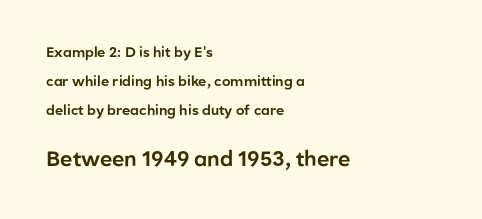
The area under the type is left untouched. Unlike italic type, these characters show no tilt at all. Tracking here is standard; glyphs follow each other at the usual distance. Is the block centered? No — it sits flush against the left margin.
